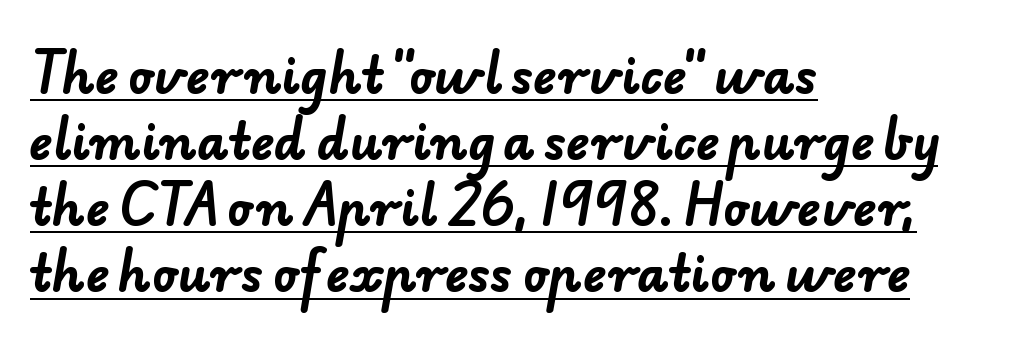
Q: Is the text bold? A: Yes.
Q: Is the typeface a serif or a sans-serif typeface? A: Sans-serif.
Q: Is the text underlined? A: Yes.
Q: How is the paragraph aligned? A: Left-aligned.
Q: Is the spacing between letters normal or unusually wide? A: Normal.
Q: Is the spacing between lines tight, normal or loose? A: Normal.
Q: Width (condensed, normal, or wide)? A: Normal.
Q: Stroke contrast? A: Low.
Q: x-height? A: Small.
Q: Monospaced? A: No.
